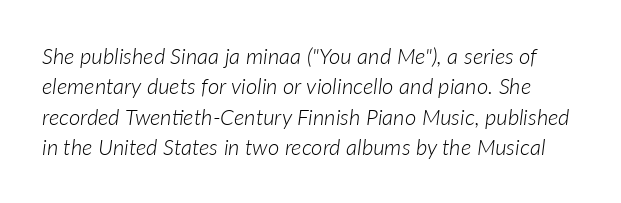
The typography opts for an oblique posture over an upright one. The weight tops out at a normal text grade. Each word holds together tightly as a unit, with standard inter-letter gaps. Just letters on the line, the space beneath them empty. The leading is moderate, giving the passage an even texture.
